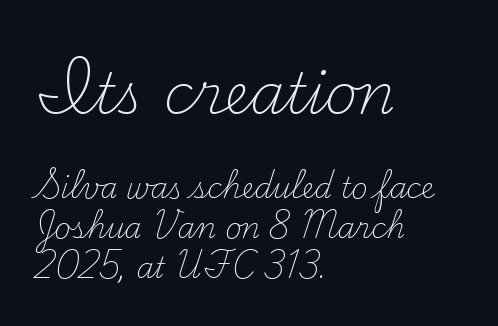
{"bold": "no", "weight": "light", "width": "normal", "stroke_contrast": "medium", "x_height": "small", "monospaced": "no", "underline": "no", "align": "left", "line_spacing": "normal", "line_spacing_ratio": 1.43, "letter_spacing": "normal", "letter_spacing_em": 0.0, "larger_block": "first", "size_ratio": 2.0, "glyph_px": 56}
